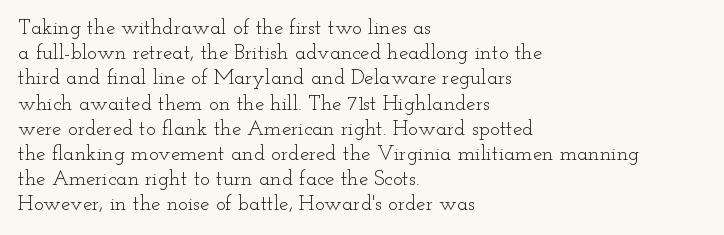
Q: Is the text bold? A: No.
Q: Is the text italic (slanted)? A: No, it is upright.
Q: Is the text underlined? A: No.
Q: How is the paragraph aligned? A: Left-aligned.
Q: Is the spacing between letters normal or unusually wide? A: Normal.
